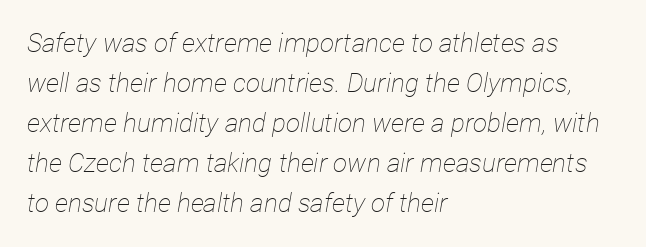
The rendering anchors every line to the left-hand side. Unmarked baselines from the first word to the last. The typesetting does not lean heavy: it is not bold. Observe the lean: these are italic letterforms. Whoever set this chose a conventional vertical rhythm.
